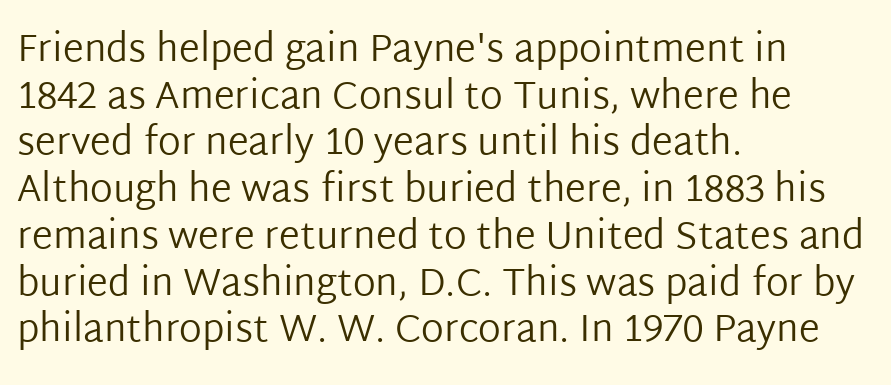
Q: Is the text bold? A: No.
Q: Is the text italic (slanted)? A: No, it is upright.
Q: Is the typeface a serif or a sans-serif typeface? A: Sans-serif.
Q: Is the text underlined? A: No.
Q: How is the paragraph aligned? A: Left-aligned.
Q: Is the spacing between letters normal or unusually wide? A: Normal.
Q: Width (condensed, normal, or wide)? A: Normal.
Q: Stroke contrast? A: Low.
Q: x-height? A: Medium.
Q: Monospaced? A: No.
